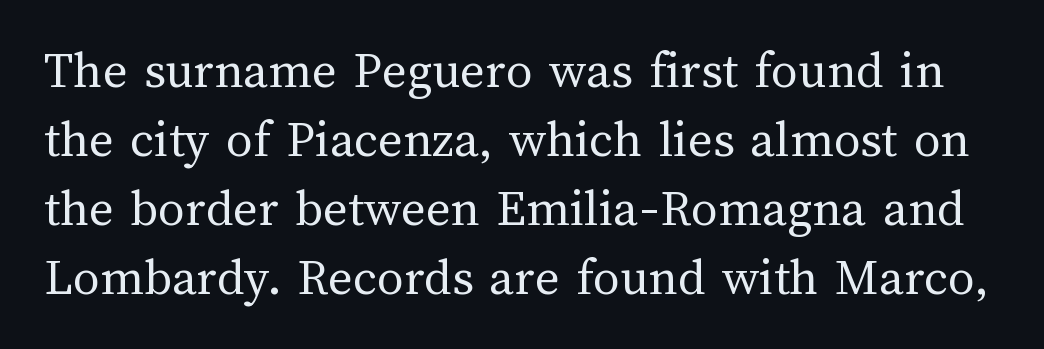
Here the glyphs are tracked normally, forming tight word shapes. You can tell it's not italic because the verticals are truly vertical. Honestly, the row spacing looks completely unremarkable. Each letter keeps its own natural width here, so spacing adapts to shape. The weight tops out at a normal text grade. Only glyphs here, with clear space below each row.
